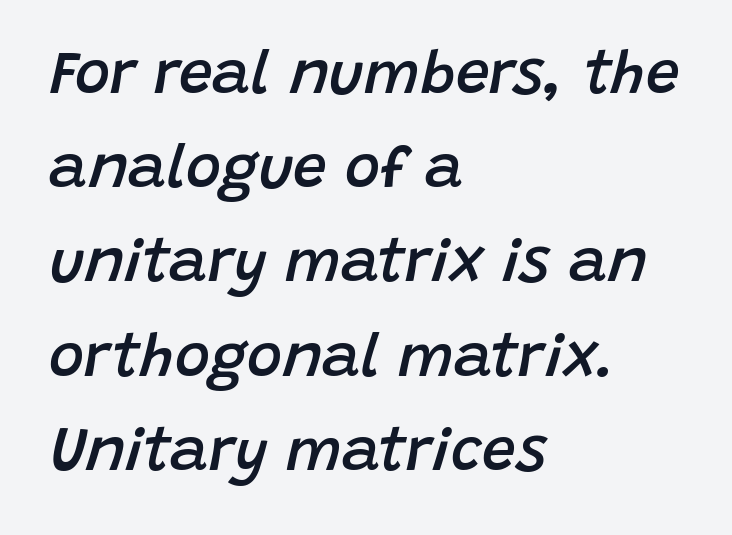
The space beneath each line is pristine and unruled. Emphasis-style slanted type is in use. Proportional: the letters do not fall into vertical columns. Is there much room between lines? A standard amount, neither cramped nor airy.
